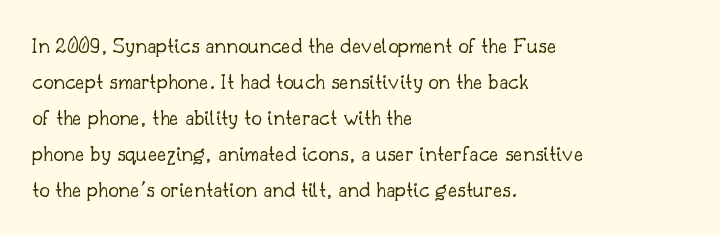
{"italic": "no", "bold": "no", "underline": "no", "align": "left", "line_spacing": "normal", "line_spacing_ratio": 1.57, "letter_spacing": "normal", "letter_spacing_em": 0.0, "glyph_px": 23}
